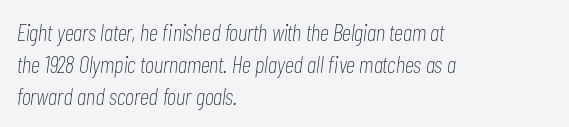
These lines were composed using italics. Horizontally, the lines are justified to the leading edge only. Is there much room between lines? A standard amount, neither cramped nor airy. Nothing unusual about the tracking: characters are spaced as the font intends. This is not heavy type; no bold has been used. Underlining? Definitely not there.
